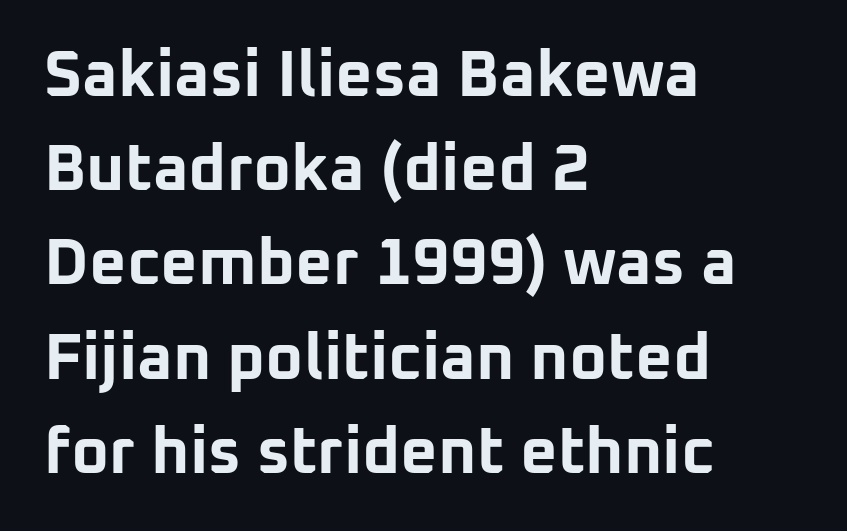
The gap between lines stays unmarked. Do the characters align in a grid? No, the font is proportional. Leading matches the norm, producing a regular column. Note: no serifs on the glyphs. Each line starts at the same left margin while the right side varies. These words are printed bold, with thick strokes throughout.
